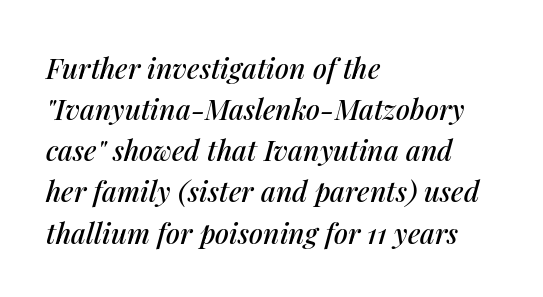
Only glyphs here, with clear space below each row. This sample is left-justified, so line endings fall wherever the words run out. Horizontal bands of white between lines are of average thickness. Here the designer chose a conventional face with non-uniform glyph widths.
